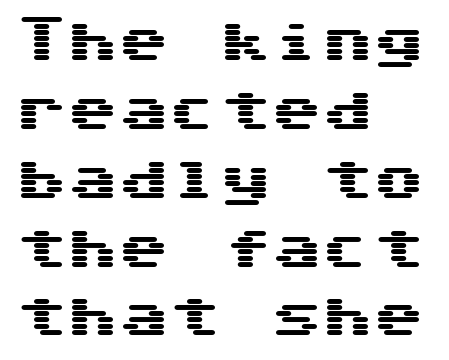
The image shows 51 px wide sans-serif type, upright; set left-aligned, normal line spacing (1.35x), normal letter spacing, not underlined; medium stroke contrast and a medium x-height.
